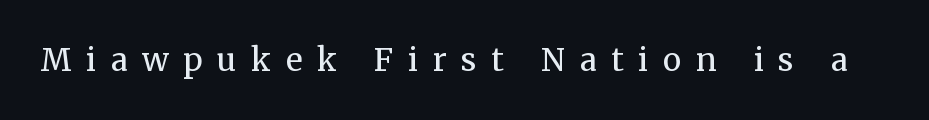
{"serif": "yes", "italic": "no", "bold": "no", "weight": "regular", "width": "normal", "stroke_contrast": "medium", "x_height": "medium", "monospaced": "no", "underline": "no", "letter_spacing": "wide", "letter_spacing_em": 0.48, "glyph_px": 31}
